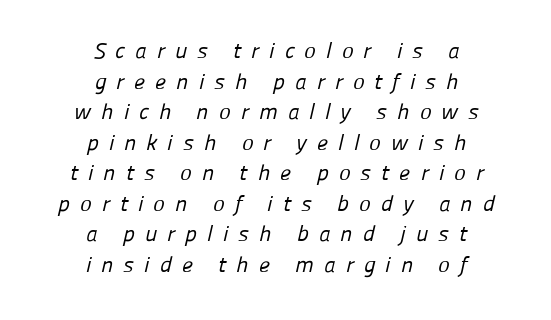
The image shows 22 px text type; set centered, normal line spacing (1.39x), unusually wide letter spacing (+0.46 em), not underlined.
